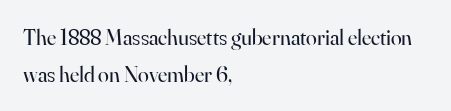
The image shows 22 px text type, upright; set left-aligned, normal line spacing (1.68x), normal letter spacing, not underlined.
